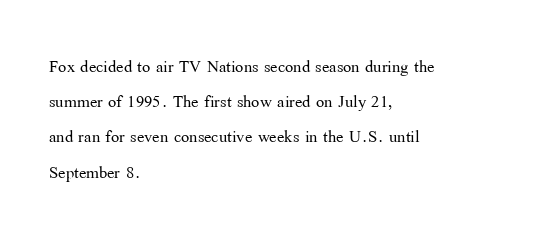
Q: Is the text bold? A: No.
Q: Is the text italic (slanted)? A: No, it is upright.
Q: Is the text underlined? A: No.
Q: How is the paragraph aligned? A: Left-aligned.
Q: Is the spacing between letters normal or unusually wide? A: Normal.
Q: Is the spacing between lines tight, normal or loose? A: Normal.
